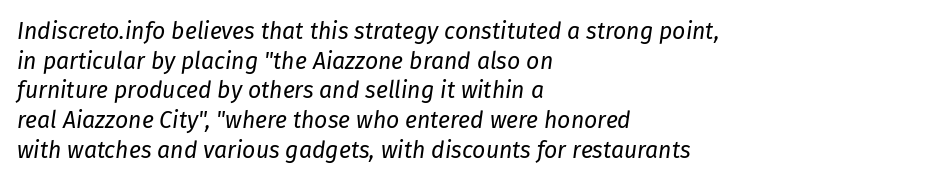
Q: Is the text bold? A: No.
Q: Is the text italic (slanted)? A: Yes, it leans right by about 8 degrees.
Q: Is the text underlined? A: No.
Q: How is the paragraph aligned? A: Left-aligned.
Q: Is the spacing between letters normal or unusually wide? A: Normal.
Q: Is the spacing between lines tight, normal or loose? A: Normal.
